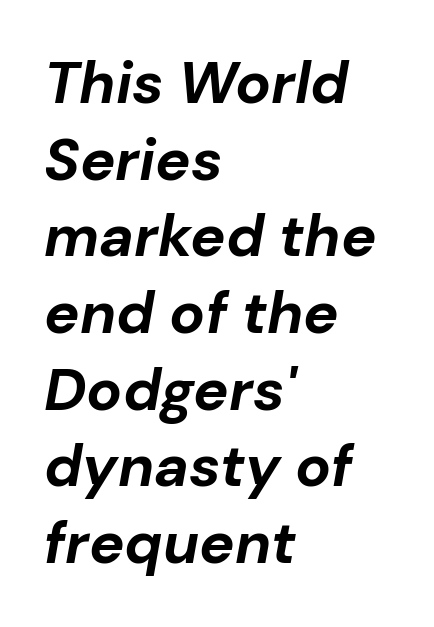
It's the slanting kind of type. A student would call this left alignment; a typographer would say flush left, rag right. Short note: letters normally spaced. The area under the type is left untouched.
